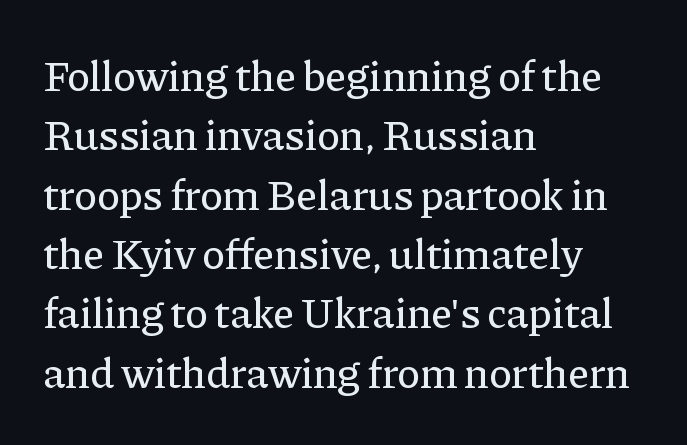
The vertical gap from one line to the next is medium. The strip under each line holds only bare page. The face used here is rendered with its standard letterfit. You can tell it's not italic because the verticals are truly vertical.
